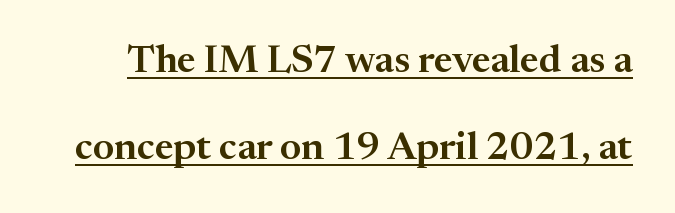
The image shows 39 px serif type, upright; set loose line spacing (2.23x), normal letter spacing, underlined; medium stroke contrast and a medium x-height.
